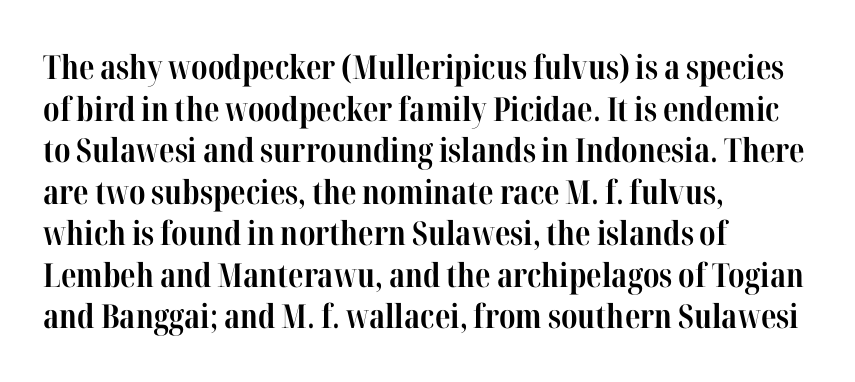
Q: Is the text bold? A: Yes.
Q: Is the text italic (slanted)? A: No, it is upright.
Q: Is the typeface a serif or a sans-serif typeface? A: Serif.
Q: Is the text underlined? A: No.
Q: How is the paragraph aligned? A: Left-aligned.
Q: Is the spacing between letters normal or unusually wide? A: Normal.
Q: Is the spacing between lines tight, normal or loose? A: Normal.
Q: Width (condensed, normal, or wide)? A: Condensed.
Q: Stroke contrast? A: High.
Q: x-height? A: Medium.
Q: Monospaced? A: No.
